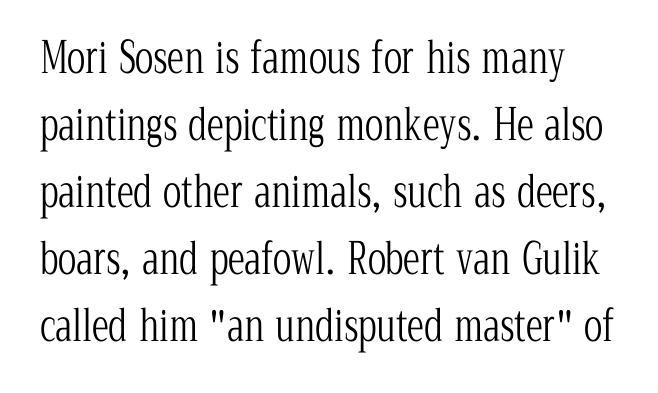
The image shows 43 px light, condensed serif type, upright; set normal line spacing (1.56x), normal letter spacing, not underlined; low stroke contrast and a medium x-height.
